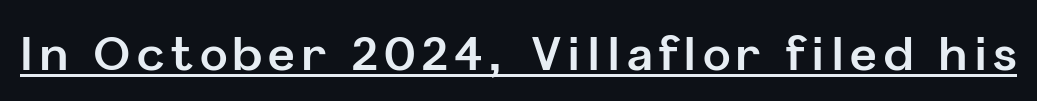
Q: Is the text bold? A: Yes.
Q: Is the text italic (slanted)? A: No, it is upright.
Q: Is the typeface a serif or a sans-serif typeface? A: Sans-serif.
Q: Is the text underlined? A: Yes.
Q: Width (condensed, normal, or wide)? A: Normal.
Q: Stroke contrast? A: Low.
Q: x-height? A: Medium.
Q: Monospaced? A: No.
